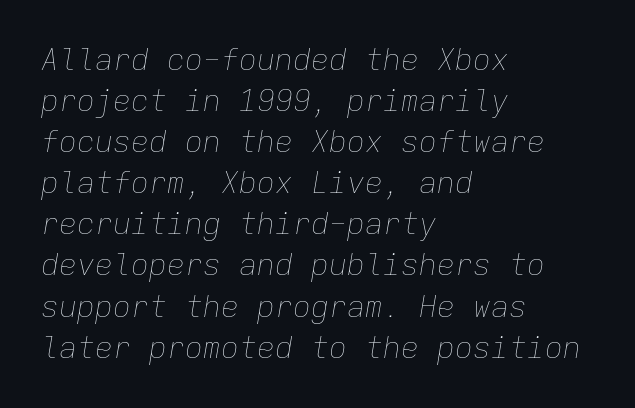
Letters have the restrained weight of plain body copy at most. The passage shown is typed in a monospace face where columns stay perfectly aligned. The string is rendered with underlining switched off. The text carries the slant typical of an italic or oblique font. Leftover space on each line is placed entirely after the last word. Summary of vertical rhythm: regular, with standard interline spacing.
